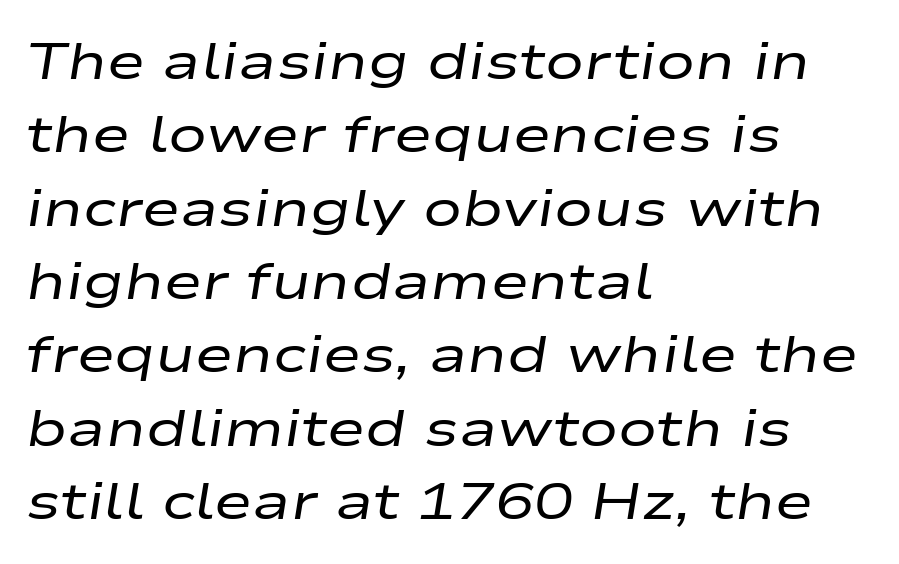
The image shows 52 px regular-weight, wide type, italic (leaning right); set left-aligned, normal line spacing (1.41x), normal letter spacing, not underlined; low stroke contrast and a medium x-height.
